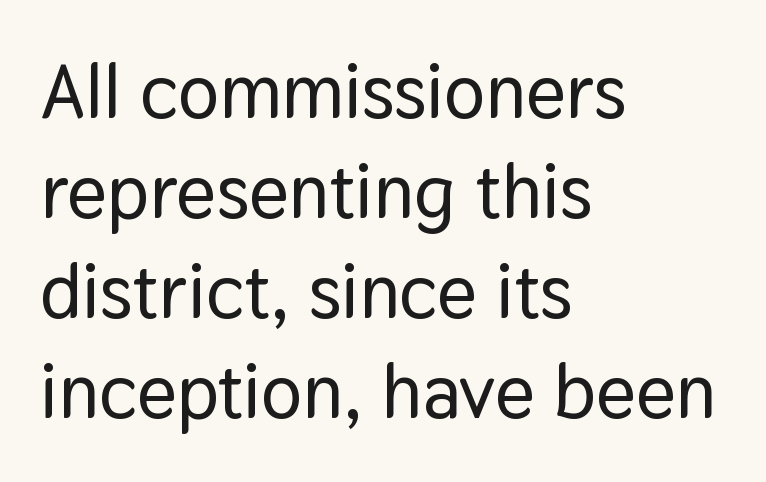
Q: Is the text italic (slanted)? A: No, it is upright.
Q: Is the typeface a serif or a sans-serif typeface? A: Sans-serif.
Q: Is the text underlined? A: No.
Q: How is the paragraph aligned? A: Left-aligned.
Q: Is the spacing between letters normal or unusually wide? A: Normal.
Q: Is the spacing between lines tight, normal or loose? A: Normal.
Q: Width (condensed, normal, or wide)? A: Normal.
Q: Stroke contrast? A: Low.
Q: x-height? A: Medium.
Q: Monospaced? A: No.
